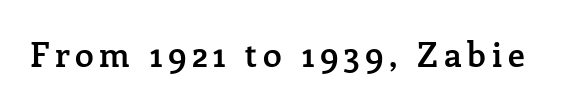
Q: Is the text bold? A: Semi-bold.
Q: Is the text italic (slanted)? A: No, it is upright.
Q: Is the typeface a serif or a sans-serif typeface? A: Serif.
Q: Is the text underlined? A: No.
Q: Width (condensed, normal, or wide)? A: Normal.
Q: Stroke contrast? A: Low.
Q: x-height? A: Medium.
Q: Monospaced? A: No.
